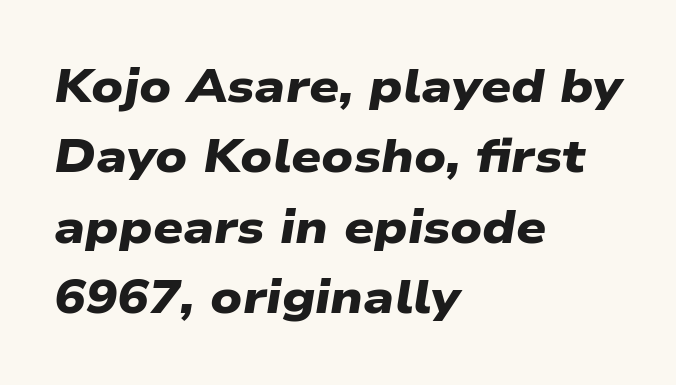
{"serif": "no", "bold": "yes", "weight": "heavy", "width": "wide", "stroke_contrast": "low", "x_height": "medium", "monospaced": "no", "underline": "no", "align": "left", "line_spacing": "normal", "line_spacing_ratio": 1.5, "letter_spacing": "normal", "letter_spacing_em": 0.0, "glyph_px": 47}
